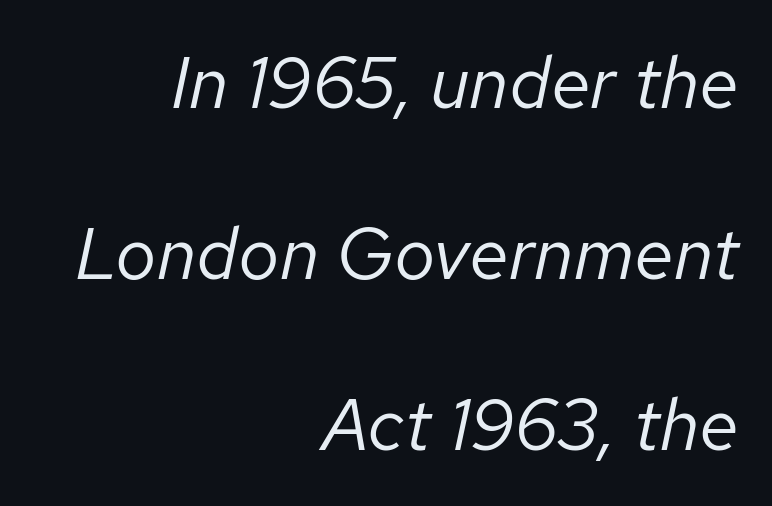
The image shows 73 px regular-weight type, italic (leaning right); set right-aligned, loose line spacing (2.34x), normal letter spacing, not underlined; low stroke contrast and a medium x-height.
